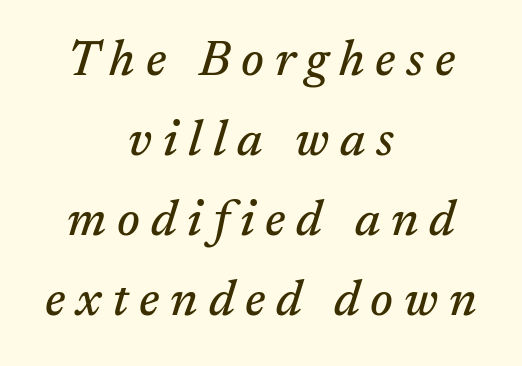
The image shows 49 px serif type, italic (leaning right); set centered, normal line spacing (1.63x), unusually wide letter spacing (+0.22 em), not underlined; medium stroke contrast and a medium x-height.
